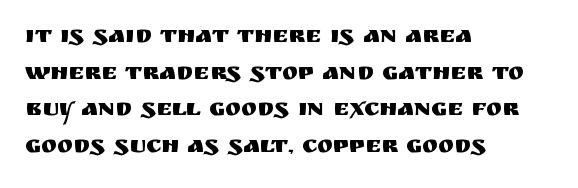
Unlike italic type, these characters show no tilt at all. Glyph-to-glyph distance matches everyday printed text. The line-height multiplier appears to be the usual default. The rag falls on the right side of this text block.
